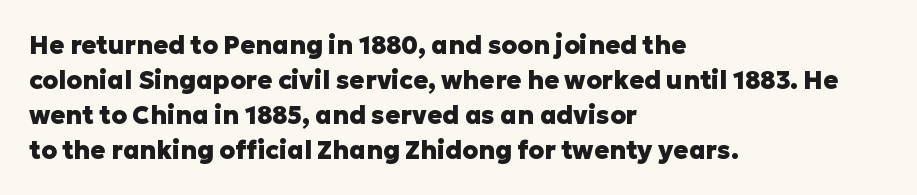
{"italic": "no", "bold": "yes", "underline": "no", "align": "left", "line_spacing": "normal", "line_spacing_ratio": 1.4, "letter_spacing": "normal", "letter_spacing_em": 0.0, "glyph_px": 25}
